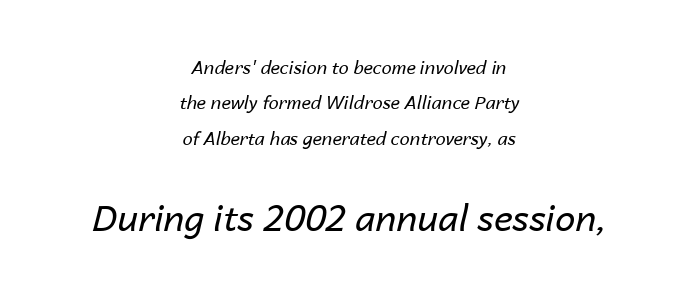
Typeset on center — no edge is straight. The line texture is even and compact thanks to regular tracking. On a weight scale, this lands at 450 or below. Slanted lettering throughout. Each letter keeps its own natural width here, so spacing adapts to shape.
